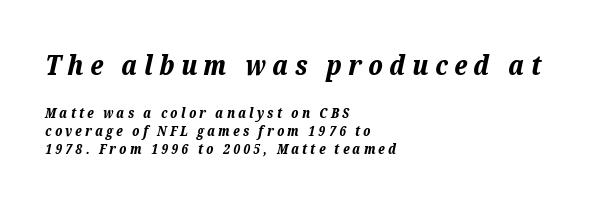
The image shows 28 px bold type, italic (leaning right); set left-aligned, normal line spacing (1.28x), unusually wide letter spacing (+0.23 em), not underlined; the first (top) block is 2.0x larger; low stroke contrast and a medium x-height.
